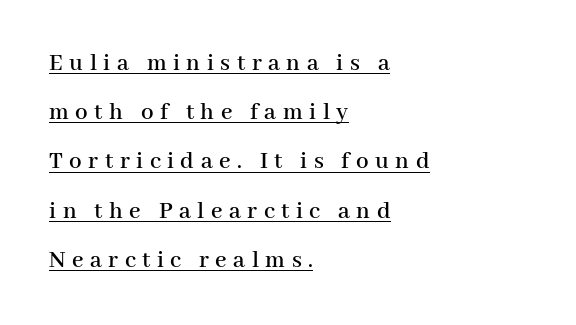
{"italic": "no", "underline": "yes", "align": "left", "line_spacing": "loose", "line_spacing_ratio": 1.97, "letter_spacing": "wide", "letter_spacing_em": 0.26, "glyph_px": 25}
